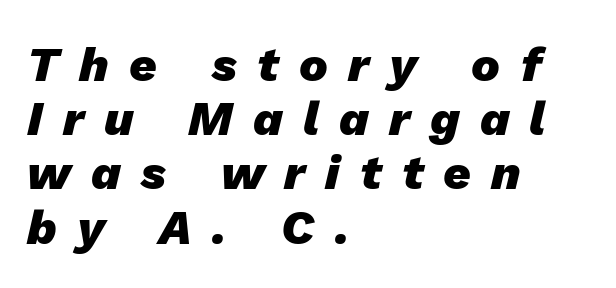
The image shows 48 px heavy type, italic (leaning right); set left-aligned, tight line spacing (1.13x), unusually wide letter spacing (+0.42 em), not underlined; low stroke contrast and a medium x-height.
